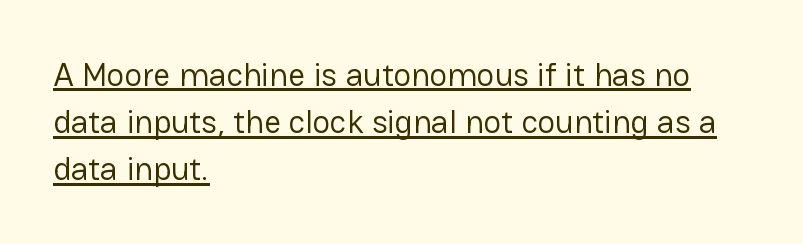
Every stem runs plumb, perpendicular to the baseline. One glance says typical: line gaps are just what's usual. The passage shown has conventional tracking throughout. These lines are composed in type without serifs. Alignment: flush left. The typesetter has applied underlining to the passage shown.
